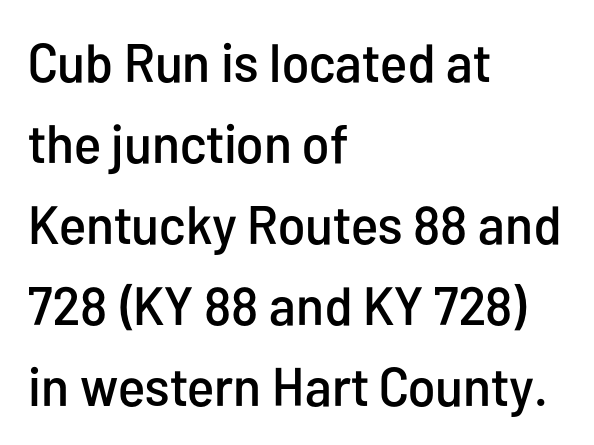
This is the regular roman posture of the typeface. Typographically, this falls in the sans-serif category. There is no visible air inserted between adjacent glyphs. The glyphs are unaccompanied by any horizontal stroke below them. Normally led — the rows are evenly, conventionally spaced. Which margin do the lines hug? The left one — the right edge is uneven.
